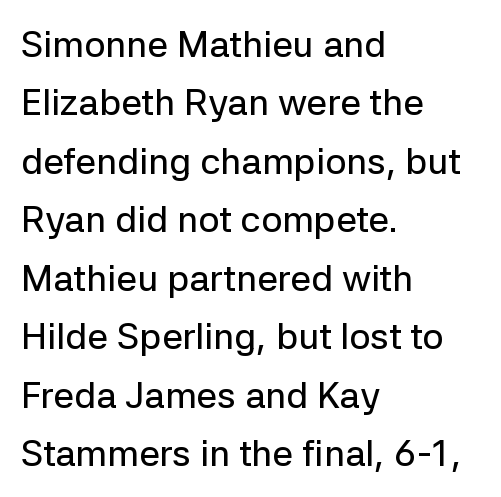
Q: Is the text italic (slanted)? A: No, it is upright.
Q: Is the typeface a serif or a sans-serif typeface? A: Sans-serif.
Q: Is the text underlined? A: No.
Q: How is the paragraph aligned? A: Left-aligned.
Q: Is the spacing between letters normal or unusually wide? A: Normal.
Q: Is the spacing between lines tight, normal or loose? A: Normal.
Q: Width (condensed, normal, or wide)? A: Normal.
Q: Stroke contrast? A: Low.
Q: x-height? A: Medium.
Q: Monospaced? A: No.
